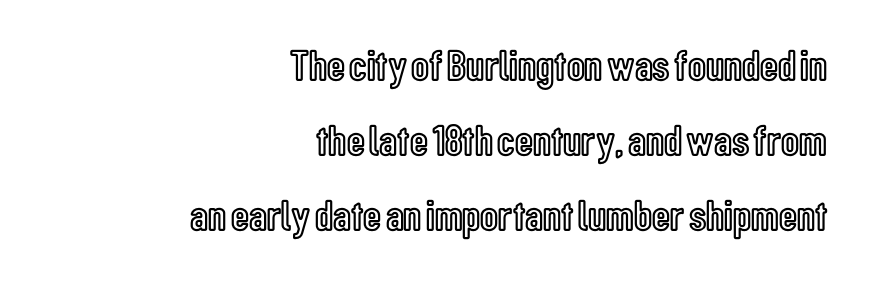
Quick note: not italic, upright. The letters sit at their default tracking, neither squeezed nor spread. Decoration check: the copy has no underline. The rendering uses natural spacing where letterforms have individual widths. Right-aligned paragraph, ragged on the left. Interline gaps are of average width in this sample.
